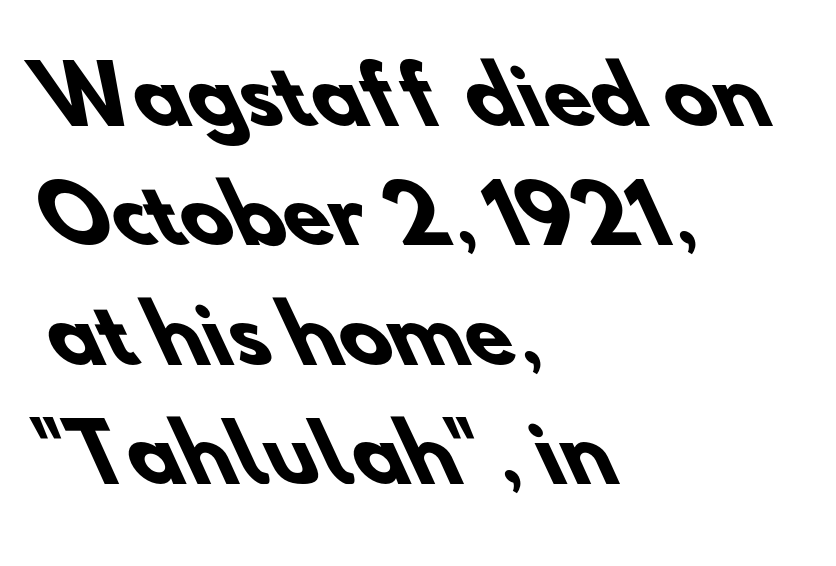
The image shows 77 px heavy sans-serif type; set left-aligned, normal line spacing (1.55x), normal letter spacing, not underlined; low stroke contrast and a small x-height.
